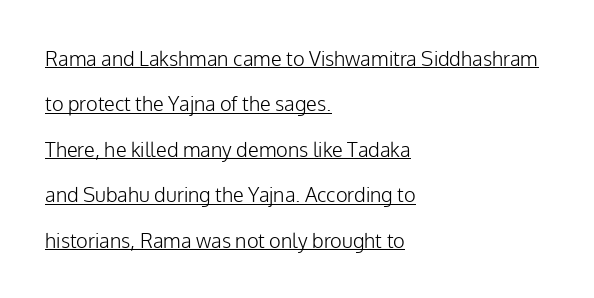
The image shows 20 px text type, upright; set left-aligned, loose line spacing (2.27x), normal letter spacing, underlined.
